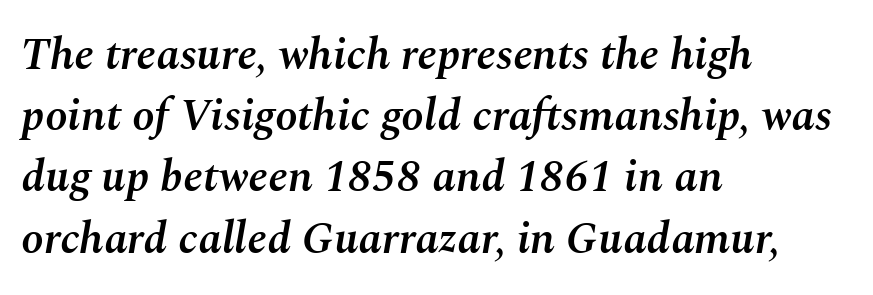
{"italic": "yes", "lean": "right", "slant_degrees": 10, "bold": "semi", "weight": "semibold", "width": "normal", "stroke_contrast": "medium", "x_height": "medium", "monospaced": "no", "underline": "no", "align": "left", "line_spacing": "normal", "line_spacing_ratio": 1.36, "letter_spacing": "normal", "letter_spacing_em": 0.0, "glyph_px": 45}
